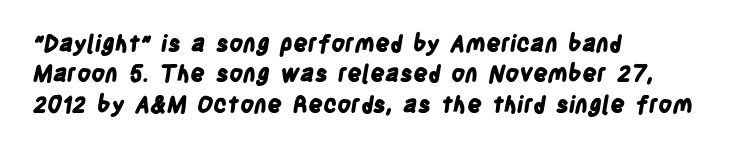
{"bold": "yes", "underline": "no", "align": "left", "line_spacing": "normal", "line_spacing_ratio": 1.32, "letter_spacing": "normal", "letter_spacing_em": 0.0, "glyph_px": 23}
